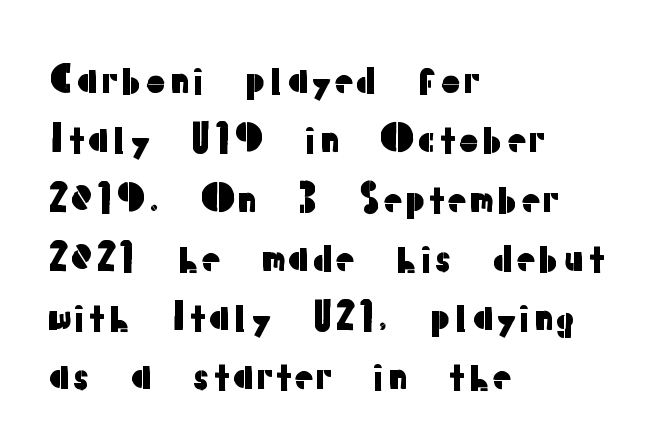
Unmarked baselines from the first word to the last. Serifs: no, the terminals of the letterforms are clean. Letter spacing: default. Left-aligned paragraph, ragged on the right. No italicization has been applied; the sample stays upright.
